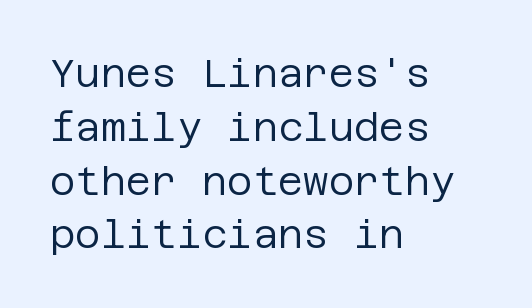
Q: Is the text bold? A: No.
Q: Is the text italic (slanted)? A: No, it is upright.
Q: Is the typeface a serif or a sans-serif typeface? A: Sans-serif.
Q: Is the text underlined? A: No.
Q: How is the paragraph aligned? A: Left-aligned.
Q: Is the spacing between letters normal or unusually wide? A: Normal.
Q: Is the spacing between lines tight, normal or loose? A: Normal.
Q: Width (condensed, normal, or wide)? A: Normal.
Q: Stroke contrast? A: Low.
Q: x-height? A: Large.
